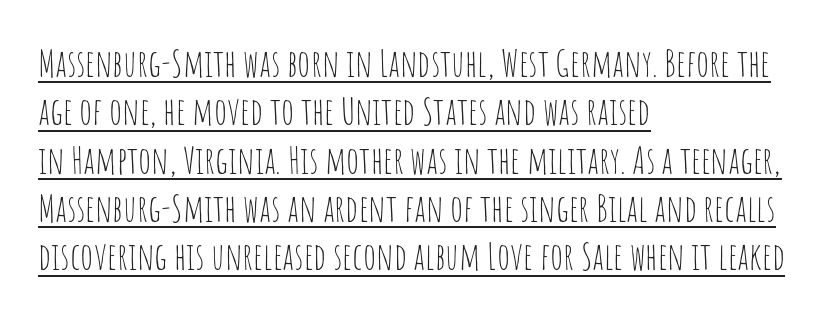
The image shows 38 px thin, condensed sans-serif type, upright; set left-aligned, normal line spacing (1.27x), normal letter spacing, underlined; low stroke contrast and a large x-height.
